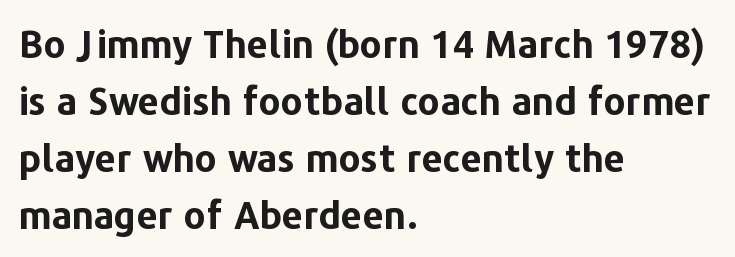
{"serif": "no", "italic": "no", "bold": "yes", "weight": "bold", "width": "normal", "stroke_contrast": "low", "x_height": "medium", "monospaced": "no", "underline": "no", "align": "left", "line_spacing": "normal", "line_spacing_ratio": 1.5, "letter_spacing": "normal", "letter_spacing_em": 0.0, "glyph_px": 38}
